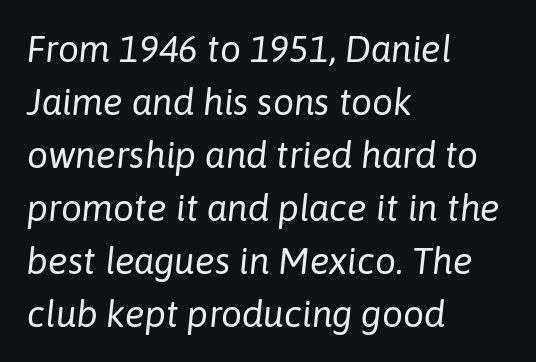
{"italic": "yes", "lean": "right", "slant_degrees": 6, "bold": "no", "weight": "regular", "width": "normal", "stroke_contrast": "low", "x_height": "medium", "monospaced": "no", "underline": "no", "align": "left", "line_spacing": "normal", "line_spacing_ratio": 1.43, "letter_spacing": "normal", "letter_spacing_em": 0.0, "glyph_px": 37}
